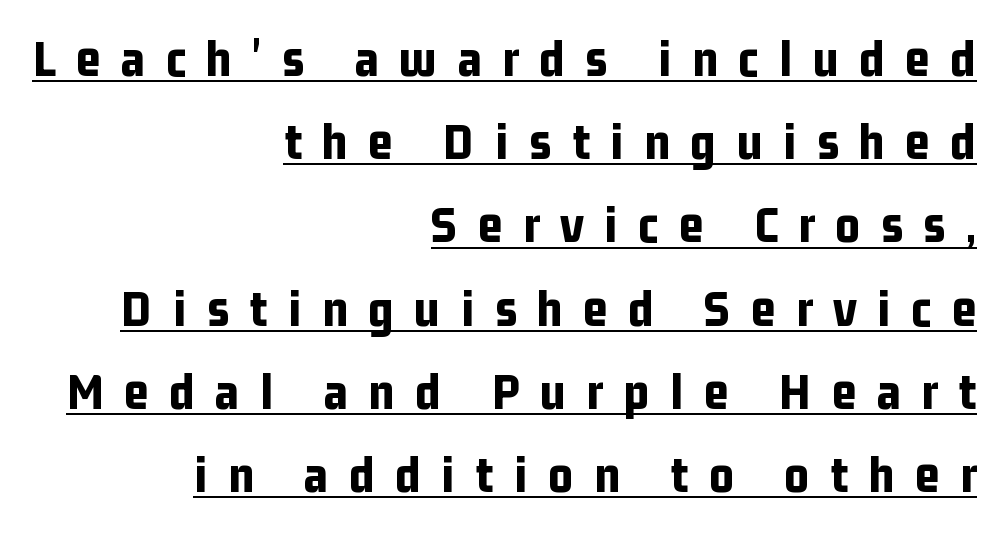
The image shows 53 px bold, condensed sans-serif type, upright; set right-aligned, normal line spacing (1.57x), unusually wide letter spacing (+0.39 em), underlined; low stroke contrast and a medium x-height.
